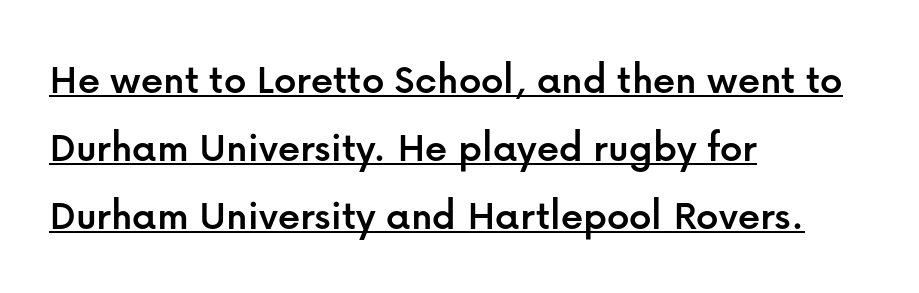
{"serif": "no", "italic": "no", "width": "normal", "stroke_contrast": "low", "x_height": "medium", "monospaced": "no", "underline": "yes", "align": "left", "line_spacing": "normal", "line_spacing_ratio": 1.54, "letter_spacing": "normal", "letter_spacing_em": 0.0, "glyph_px": 44}
